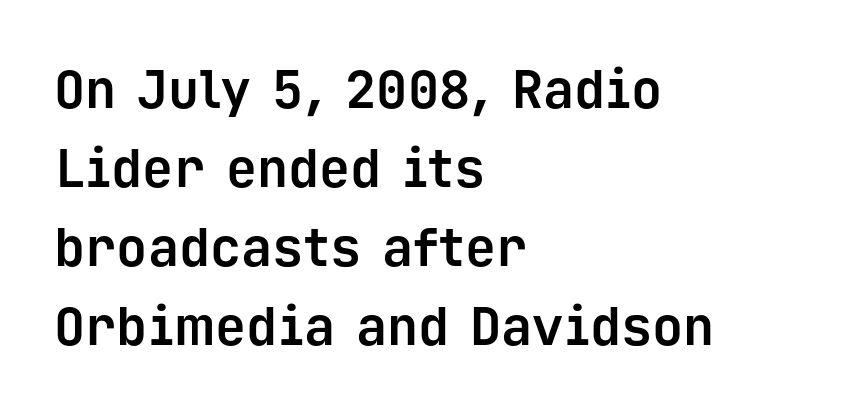
Q: Is the text bold? A: Yes.
Q: Is the text italic (slanted)? A: No, it is upright.
Q: Is the typeface a serif or a sans-serif typeface? A: Sans-serif.
Q: Is the text underlined? A: No.
Q: How is the paragraph aligned? A: Left-aligned.
Q: Is the spacing between letters normal or unusually wide? A: Normal.
Q: Is the spacing between lines tight, normal or loose? A: Normal.
Q: Width (condensed, normal, or wide)? A: Normal.
Q: Stroke contrast? A: Low.
Q: x-height? A: Medium.
Q: Monospaced? A: Yes.
